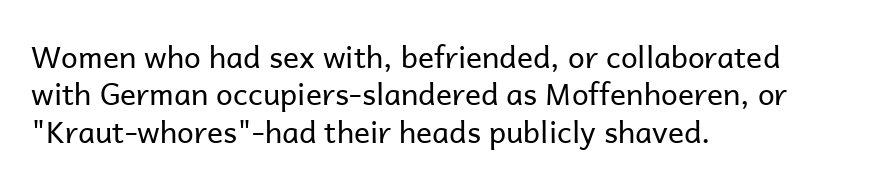
The block of text has a typical density, with ordinary space between rows. A clean baseline with only descenders dipping below it. Think of a printed novel: that variable character pitch is what you see here. Notice how the passage keeps a crisp vertical edge on the left only. Weight class: somewhere from thin through regular.
